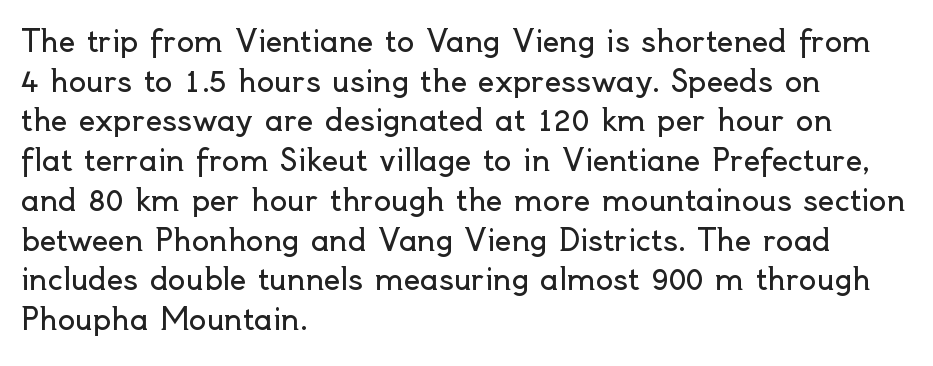
Q: Is the text bold? A: No.
Q: Is the text italic (slanted)? A: No, it is upright.
Q: Is the typeface a serif or a sans-serif typeface? A: Sans-serif.
Q: Is the text underlined? A: No.
Q: How is the paragraph aligned? A: Left-aligned.
Q: Is the spacing between letters normal or unusually wide? A: Normal.
Q: Is the spacing between lines tight, normal or loose? A: Normal.
Q: Width (condensed, normal, or wide)? A: Normal.
Q: x-height? A: Small.
Q: Monospaced? A: No.
